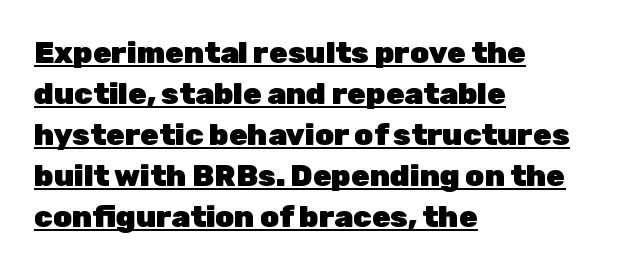
The image shows 30 px heavy sans-serif type, upright; set left-aligned, normal line spacing (1.37x), normal letter spacing, underlined; low stroke contrast and a medium x-height.
